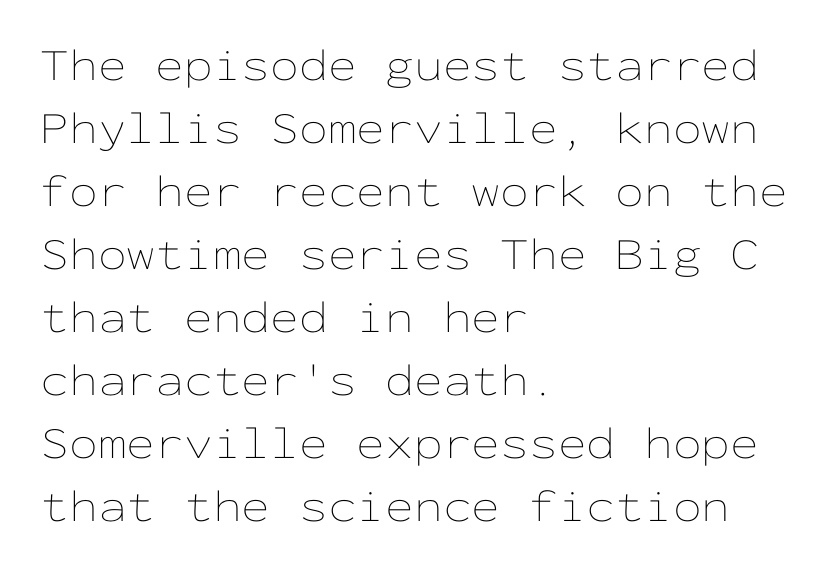
Q: Is the text bold? A: No.
Q: Is the text italic (slanted)? A: No, it is upright.
Q: Is the text underlined? A: No.
Q: How is the paragraph aligned? A: Left-aligned.
Q: Is the spacing between letters normal or unusually wide? A: Normal.
Q: Is the spacing between lines tight, normal or loose? A: Normal.
Q: Width (condensed, normal, or wide)? A: Wide.
Q: Stroke contrast? A: Low.
Q: x-height? A: Medium.
Q: Monospaced? A: Yes.
